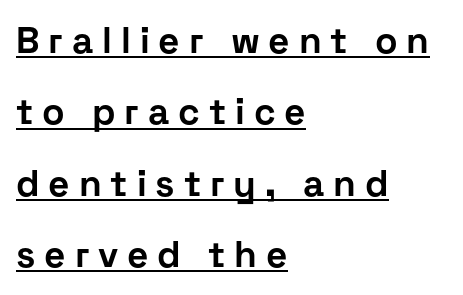
Q: Is the text bold? A: Yes.
Q: Is the text italic (slanted)? A: No, it is upright.
Q: Is the typeface a serif or a sans-serif typeface? A: Sans-serif.
Q: Is the text underlined? A: Yes.
Q: How is the paragraph aligned? A: Left-aligned.
Q: Is the spacing between letters normal or unusually wide? A: Unusually wide.
Q: Is the spacing between lines tight, normal or loose? A: Loose.
Q: Width (condensed, normal, or wide)? A: Normal.
Q: Stroke contrast? A: Low.
Q: x-height? A: Medium.
Q: Monospaced? A: No.
